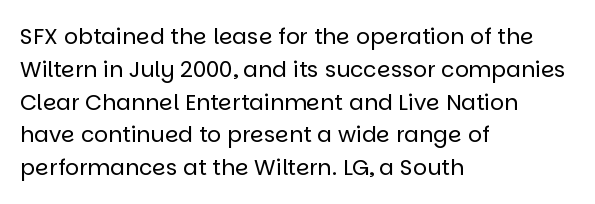
Descender tails drop into unmarked territory. Vertically, the passage feels balanced, rows spaced as you'd expect. The typesetter chose a ragged-right arrangement here. The typography opts for an upright posture over an oblique one. The rendering keeps characters at their native spacing. Stroke mass is kept to a normal reading level or below.
